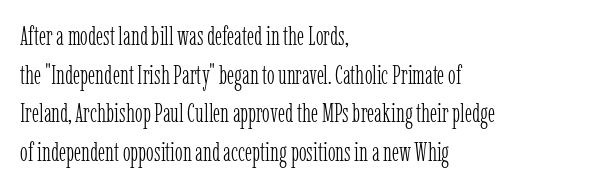
{"italic": "no", "bold": "no", "underline": "no", "align": "left", "line_spacing": "normal", "line_spacing_ratio": 1.49, "letter_spacing": "normal", "letter_spacing_em": 0.0, "glyph_px": 26}
